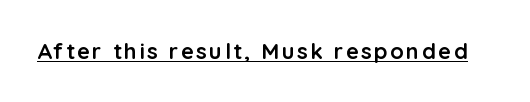
{"italic": "no", "bold": "yes", "underline": "yes", "glyph_px": 22}
